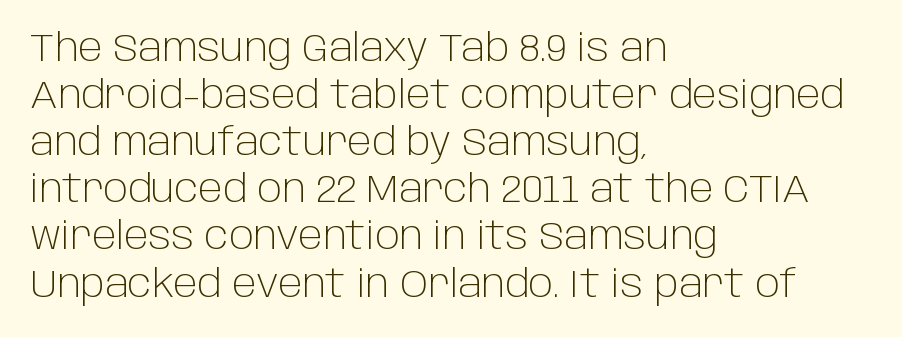
The image shows 38 px light sans-serif type, upright; set left-aligned, line spacing 1.24x, normal letter spacing, not underlined; low stroke contrast and a large x-height.
